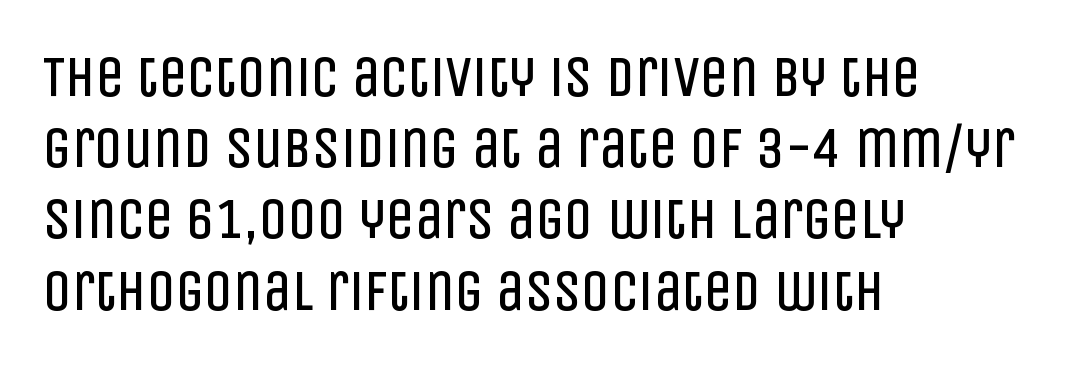
{"serif": "no", "italic": "no", "bold": "no", "weight": "regular", "width": "condensed", "stroke_contrast": "low", "x_height": "large", "monospaced": "no", "underline": "no", "align": "left", "line_spacing": "normal", "line_spacing_ratio": 1.25, "letter_spacing": "normal", "letter_spacing_em": 0.0, "glyph_px": 57}
